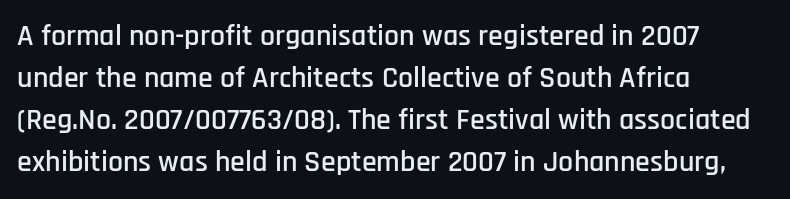
A typesetter would call this proportional, since set widths differ per character. Nothing unusual about the tracking: characters are spaced as the font intends. Glance below the letters and you will spot only blank space. Compared with a centered layout, this one pins lines to the left instead.
